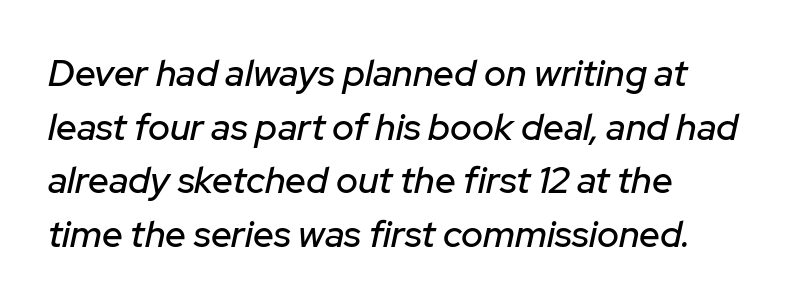
Q: Is the text italic (slanted)? A: Yes, it leans right by about 12 degrees.
Q: Is the text underlined? A: No.
Q: How is the paragraph aligned? A: Left-aligned.
Q: Is the spacing between letters normal or unusually wide? A: Normal.
Q: Is the spacing between lines tight, normal or loose? A: Normal.
Q: Width (condensed, normal, or wide)? A: Normal.
Q: Stroke contrast? A: Low.
Q: x-height? A: Medium.
Q: Monospaced? A: No.
